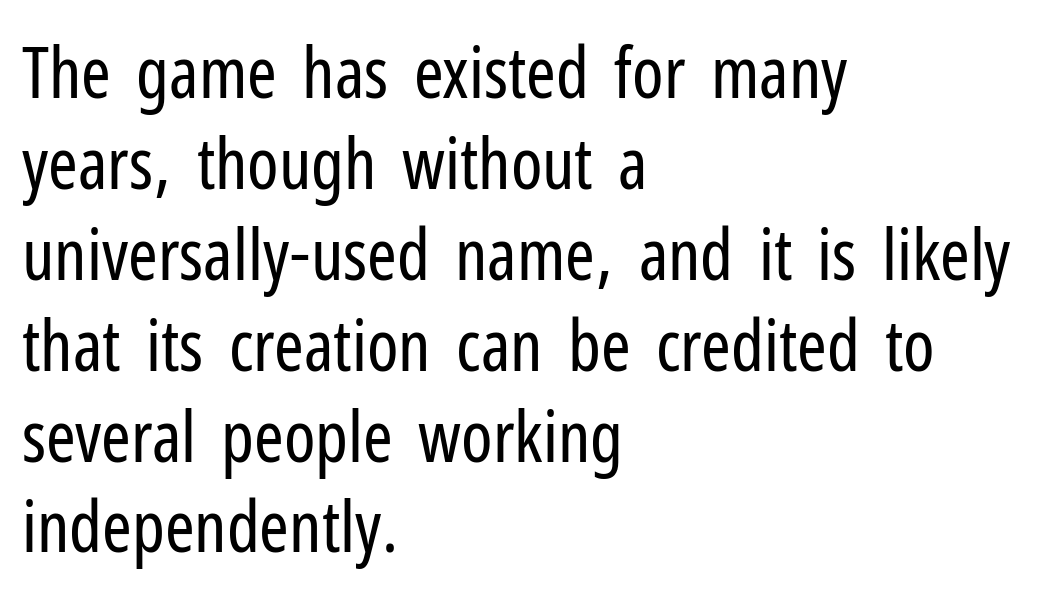
Weight: not bold — regular or lighter. Leading matches the norm, producing a regular column. This rendering uses left alignment, leaving the right contour irregular. Between one letter and the next there's only the usual sliver of space. These lines are rendered in a variable-pitch font.
